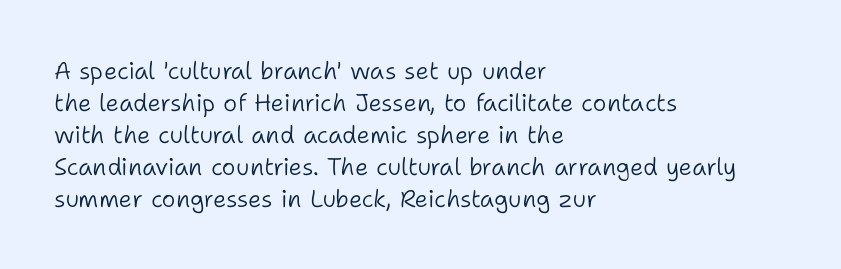
A bare baseline throughout the passage. Does the lettering tilt? It doesn't — this is upright. Leftover space on each line is placed entirely after the last word. Regarding leading, the lines here are spaced in the standard way. Inter-character spacing is left at the font's built-in metrics. Compared with a typical body face, this is equally light or lighter still.
